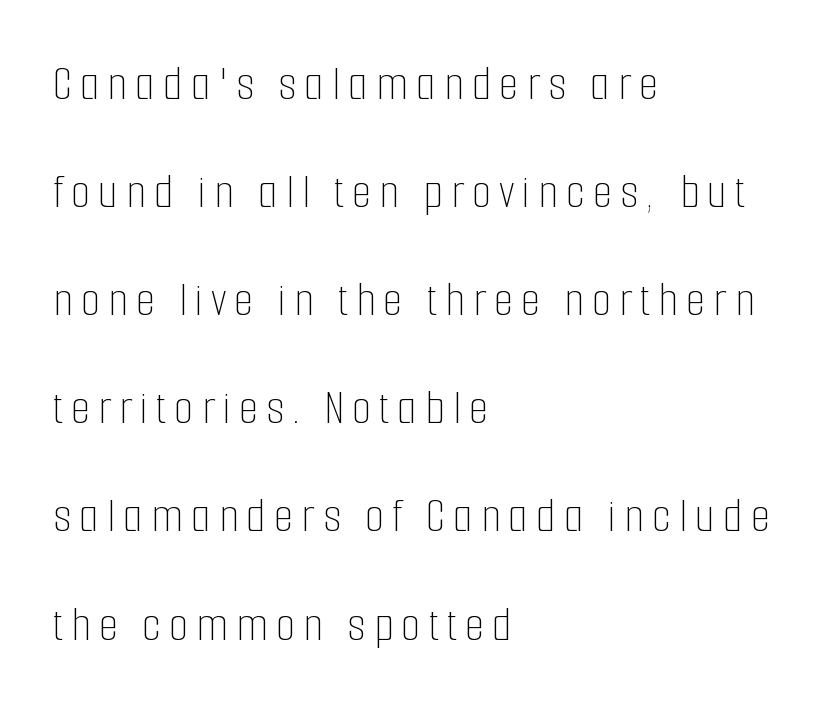
One-word summary of the alignment: left. The lettering stays uniformly vertical, giving the passage a roman look. Looks like regular typesetting: each glyph gets only the width it needs. Only glyphs here, with clear space below each row.
